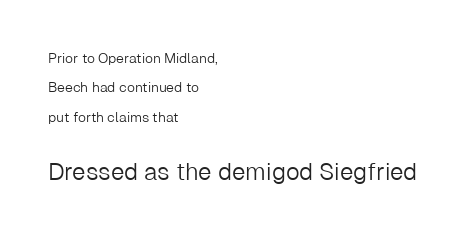
The image shows 24 px text type, upright; set left-aligned, loose line spacing (2.09x), normal letter spacing, not underlined; the second (bottom) block is 1.71x larger.
